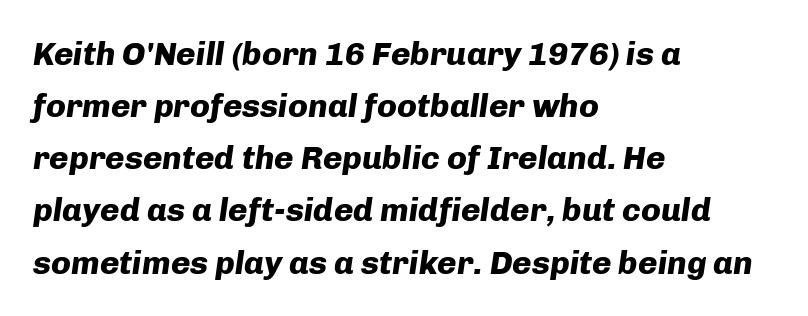
The image shows 33 px heavy type, italic (leaning right); set left-aligned, normal line spacing (1.58x), normal letter spacing, not underlined; low stroke contrast and a medium x-height.
